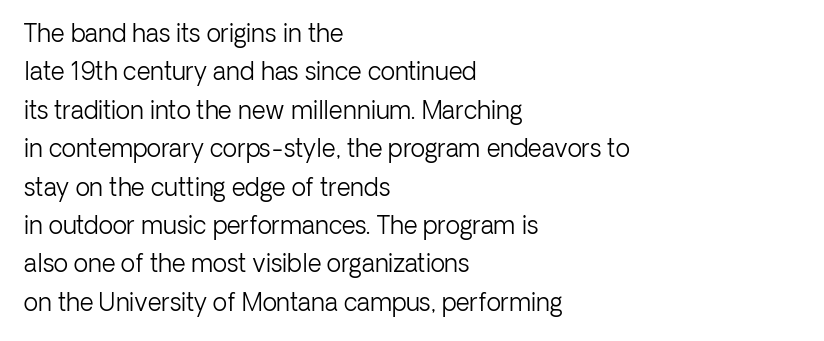
Plain, unruled lines of type. No heavy texture on the line: the type isn't bold. Look at the tracking — it's just the regular setting, nothing added. The axis of the letterforms is exactly vertical. The rows are spaced the way most documents space them.
